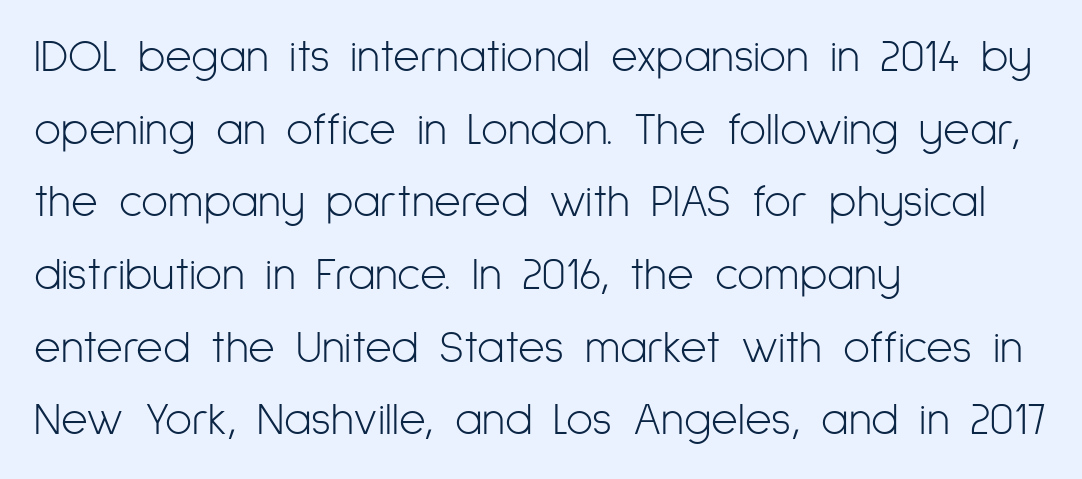
Q: Is the text bold? A: No.
Q: Is the text italic (slanted)? A: No, it is upright.
Q: Is the typeface a serif or a sans-serif typeface? A: Sans-serif.
Q: Is the text underlined? A: No.
Q: How is the paragraph aligned? A: Left-aligned.
Q: Is the spacing between letters normal or unusually wide? A: Normal.
Q: Is the spacing between lines tight, normal or loose? A: Normal.
Q: Width (condensed, normal, or wide)? A: Condensed.
Q: Stroke contrast? A: Low.
Q: x-height? A: Medium.
Q: Monospaced? A: No.
